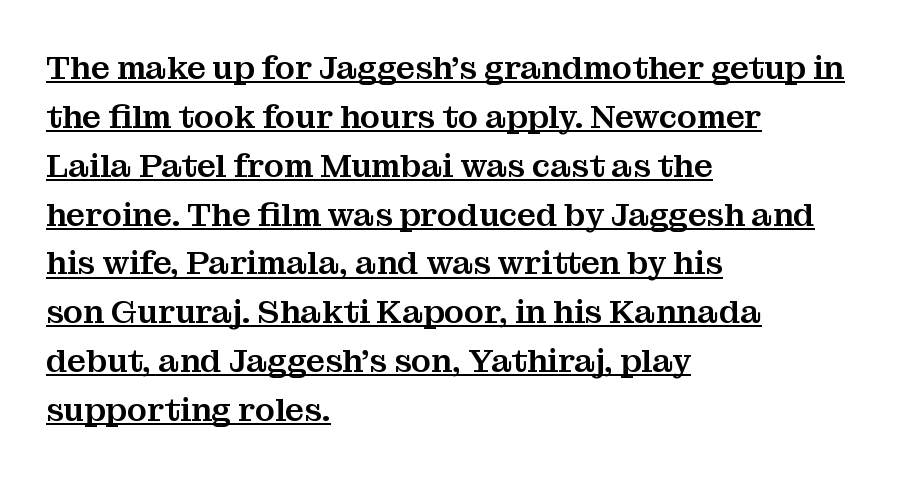
{"serif": "yes", "italic": "no", "width": "normal", "stroke_contrast": "medium", "x_height": "medium", "monospaced": "no", "underline": "yes", "align": "left", "line_spacing": "normal", "line_spacing_ratio": 1.48, "letter_spacing": "normal", "letter_spacing_em": 0.0, "glyph_px": 33}
